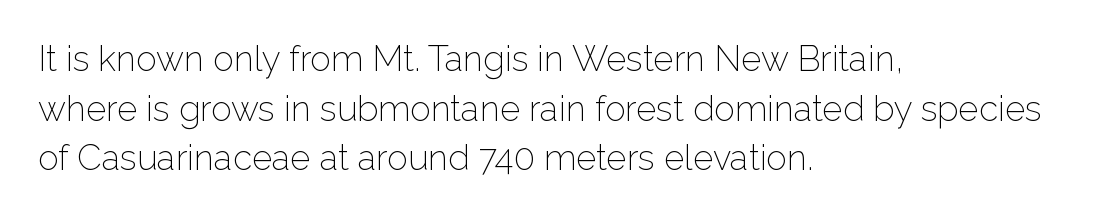
Q: Is the text bold? A: No.
Q: Is the text italic (slanted)? A: No, it is upright.
Q: Is the typeface a serif or a sans-serif typeface? A: Sans-serif.
Q: Is the text underlined? A: No.
Q: How is the paragraph aligned? A: Left-aligned.
Q: Is the spacing between letters normal or unusually wide? A: Normal.
Q: Is the spacing between lines tight, normal or loose? A: Normal.
Q: Width (condensed, normal, or wide)? A: Normal.
Q: Stroke contrast? A: Low.
Q: x-height? A: Medium.
Q: Monospaced? A: No.
